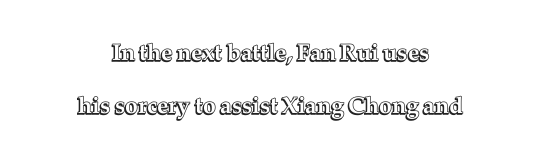
{"italic": "no", "underline": "no", "align": "center", "line_spacing": "loose", "line_spacing_ratio": 2.31, "letter_spacing": "normal", "letter_spacing_em": 0.0, "glyph_px": 23}
